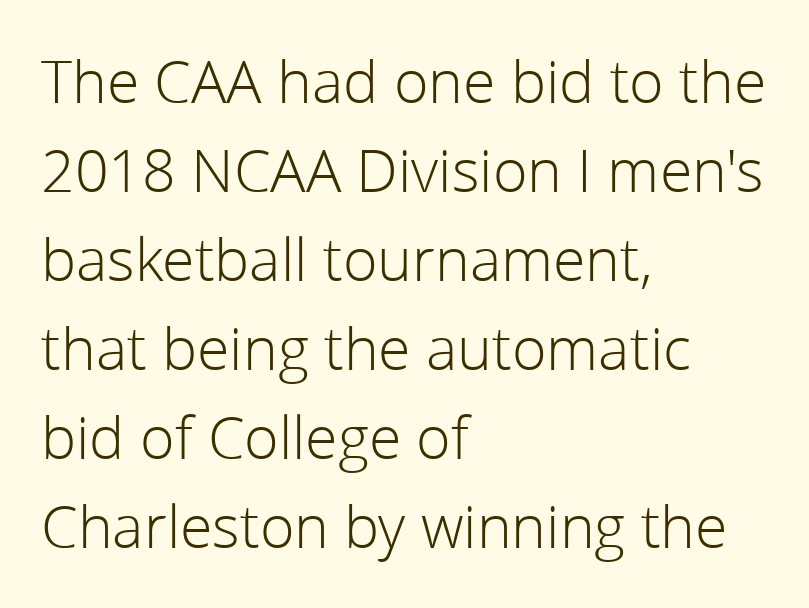
{"serif": "no", "italic": "no", "bold": "no", "weight": "light", "width": "normal", "stroke_contrast": "low", "x_height": "medium", "monospaced": "no", "underline": "no", "align": "left", "line_spacing": "normal", "line_spacing_ratio": 1.51, "letter_spacing": "normal", "letter_spacing_em": 0.0, "glyph_px": 59}
